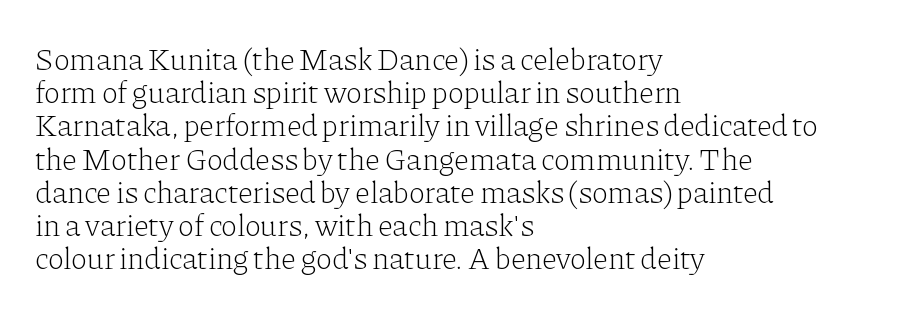
What stands out about the letter spacing? Nothing — it is the standard amount. Every character sits straight up, as roman type does. Typographically, this falls in the serif category. The gap between lines stays unmarked.
